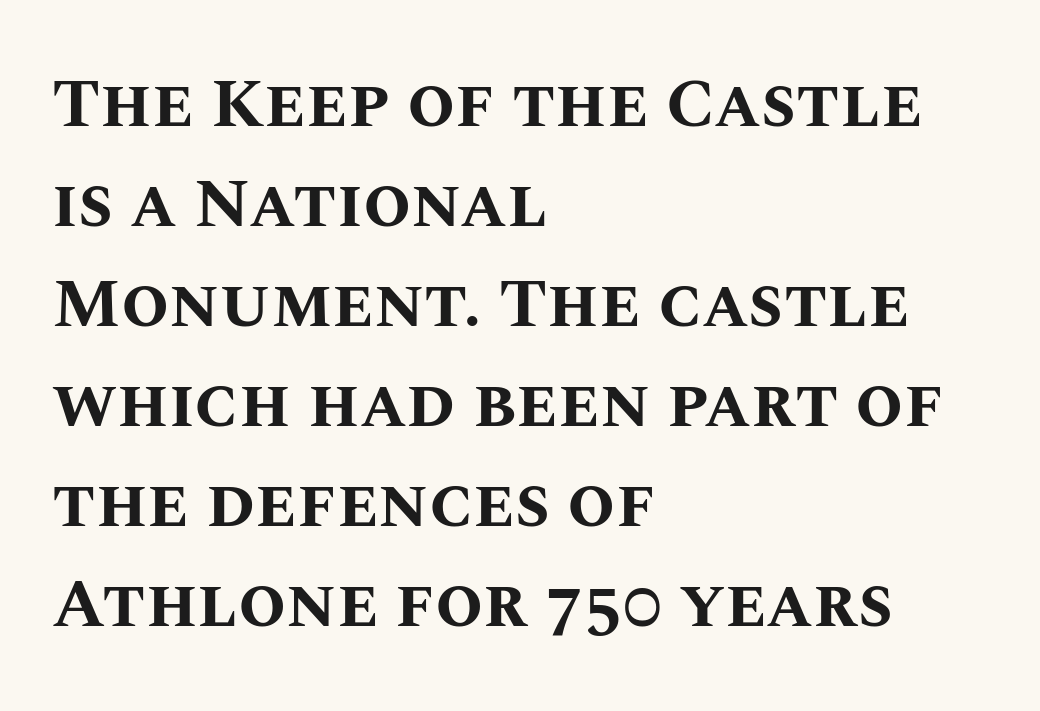
The image shows 69 px bold type, upright; set left-aligned, normal line spacing (1.45x), normal letter spacing, not underlined; medium stroke contrast and a large x-height.
